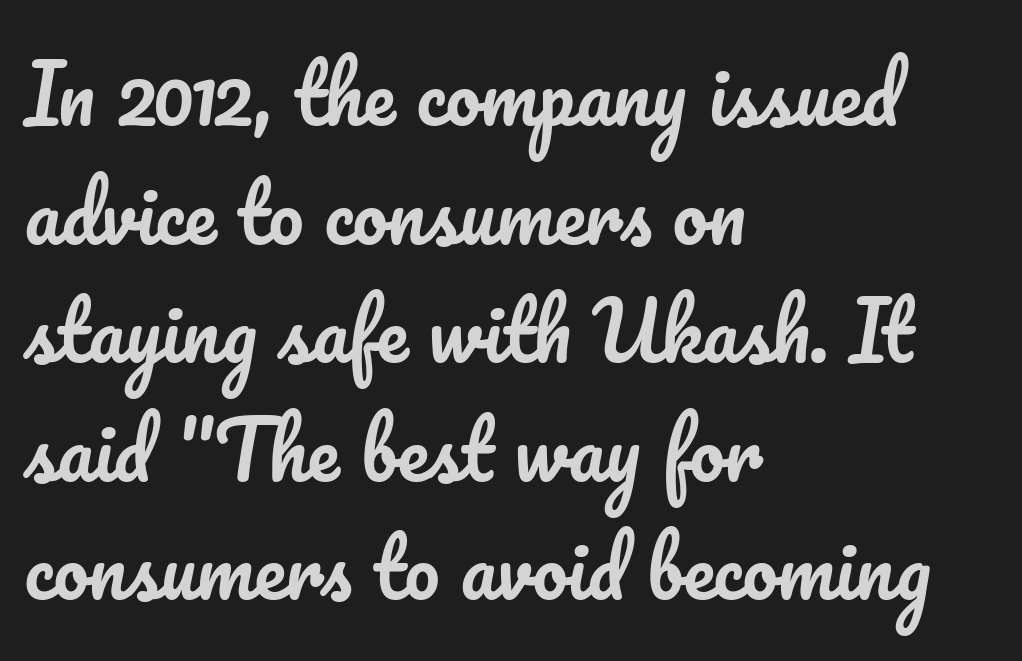
The face used here is rendered with its standard letterfit. Is there much room between lines? A standard amount, neither cramped nor airy. You could not count columns in this text — the font is proportionally spaced. The strip under each line holds only bare page. The paragraph has a hard left edge and a soft right edge.
